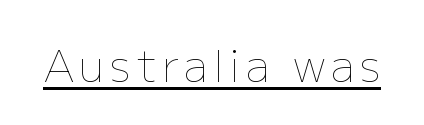
The specimen includes a rule beneath the text block's lines. This is roman type, the default non-slanted kind. The passage shown is typed in a proportional face where columns would drift. Caption: face not bold, strokes unweighted.
